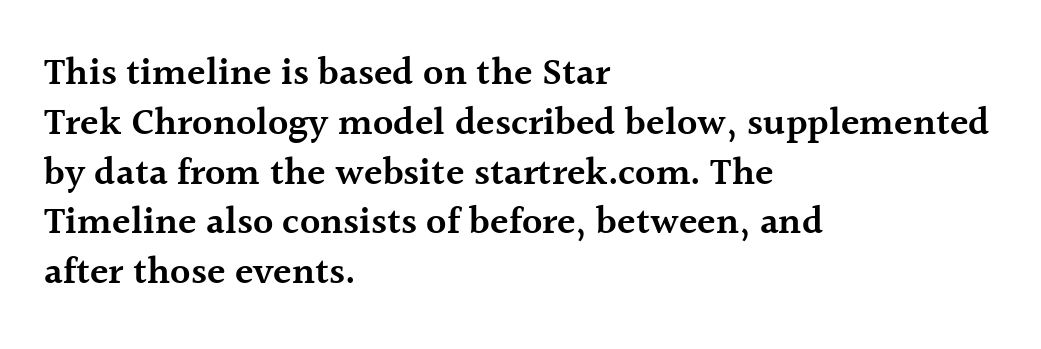
The image shows 38 px semibold serif type, upright; set left-aligned, normal line spacing (1.31x), normal letter spacing, not underlined; a medium x-height.
